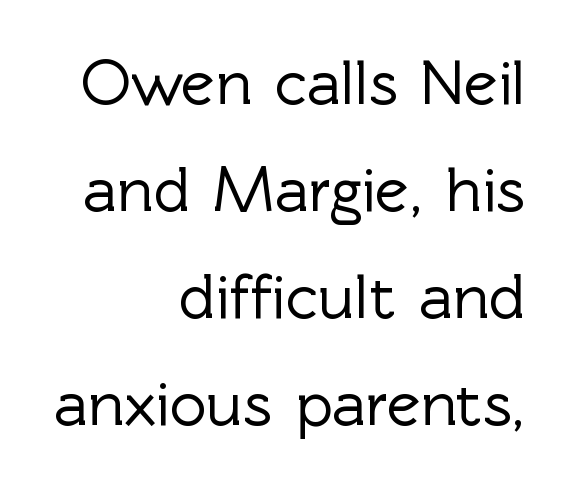
The image shows 64 px sans-serif type, upright; set right-aligned, normal line spacing (1.67x), normal letter spacing, not underlined; a medium x-height.
